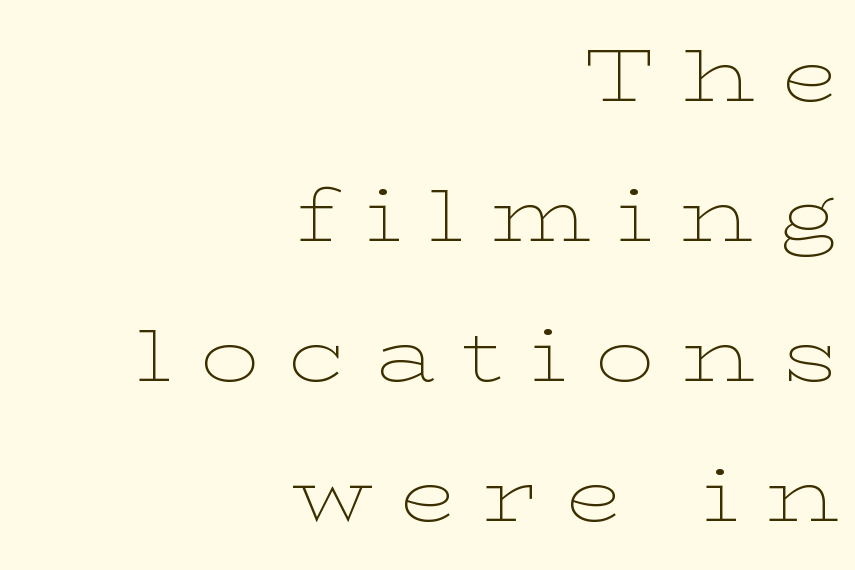
{"serif": "yes", "italic": "no", "bold": "no", "weight": "thin", "width": "wide", "stroke_contrast": "low", "x_height": "medium", "monospaced": "no", "underline": "no", "align": "right", "line_spacing_ratio": 1.89, "letter_spacing": "wide", "letter_spacing_em": 0.37, "glyph_px": 74}
